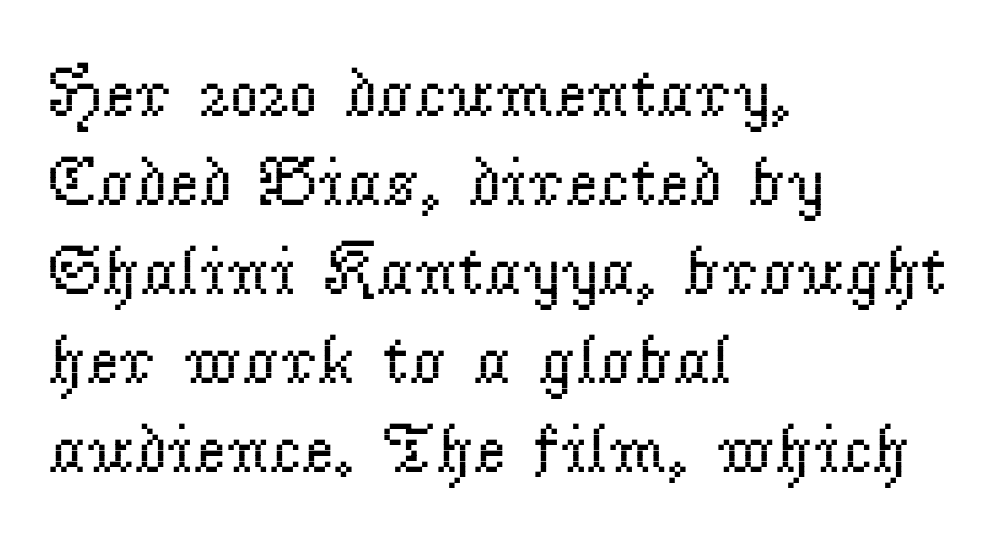
{"serif": "yes", "italic": "no", "bold": "no", "weight": "regular", "width": "normal", "stroke_contrast": "low", "x_height": "small", "monospaced": "no", "underline": "no", "align": "left", "line_spacing": "normal", "line_spacing_ratio": 1.27, "letter_spacing": "normal", "letter_spacing_em": 0.0, "glyph_px": 70}
